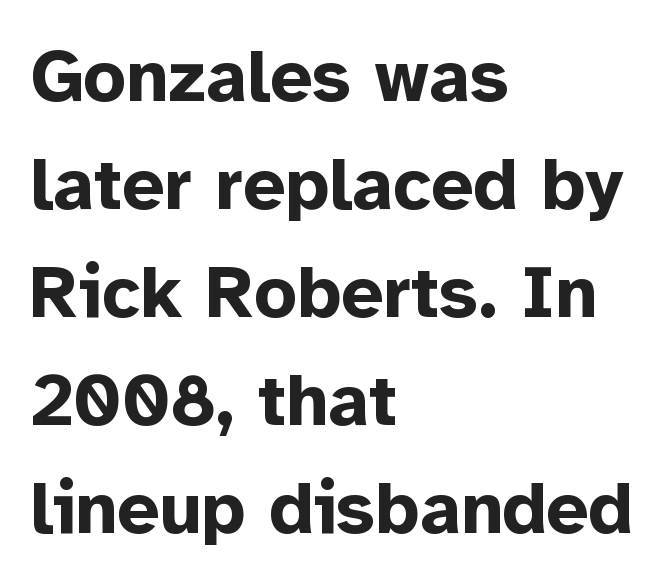
The image shows 74 px bold sans-serif type, upright; set left-aligned, normal line spacing (1.46x), normal letter spacing, not underlined; low stroke contrast and a medium x-height.
